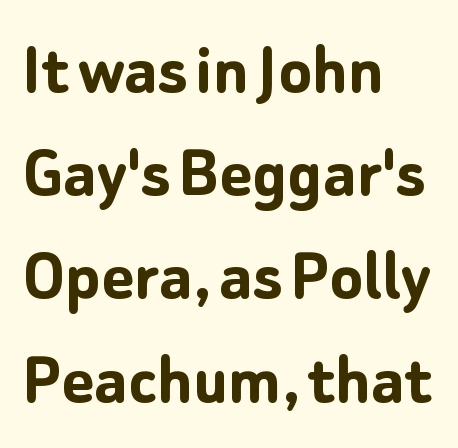
The image shows 77 px semibold sans-serif type, upright; set left-aligned, normal line spacing (1.34x), normal letter spacing, not underlined; low stroke contrast and a medium x-height.
